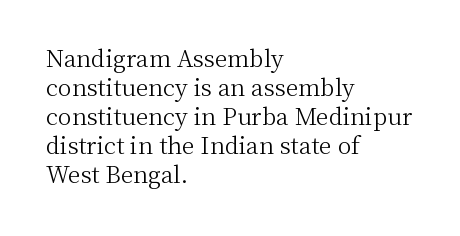
Q: Is the text bold? A: No.
Q: Is the text italic (slanted)? A: No, it is upright.
Q: Is the text underlined? A: No.
Q: How is the paragraph aligned? A: Left-aligned.
Q: Is the spacing between letters normal or unusually wide? A: Normal.
Q: Is the spacing between lines tight, normal or loose? A: Normal.
